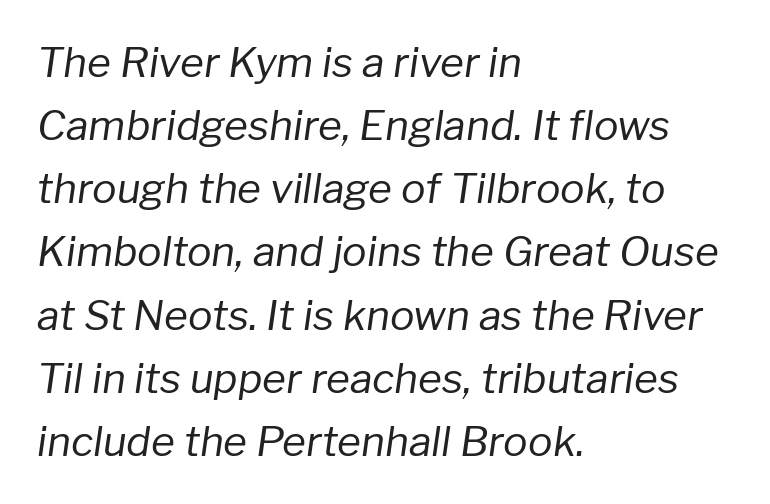
The image shows 41 px regular-weight type, italic (leaning right); set left-aligned, normal line spacing (1.54x), normal letter spacing, not underlined; low stroke contrast and a medium x-height.
